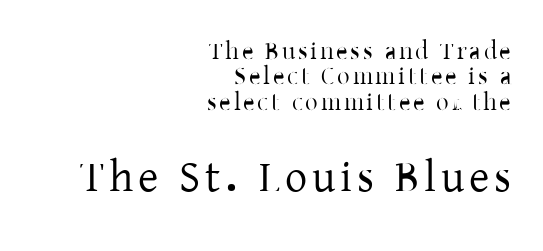
Q: Is the text italic (slanted)? A: No, it is upright.
Q: Is the typeface a serif or a sans-serif typeface? A: Serif.
Q: Is the text underlined? A: No.
Q: How is the paragraph aligned? A: Right-aligned.
Q: Is the spacing between lines tight, normal or loose? A: Tight.
Q: Which block of text is set in a larger size, the first (top) or the second (bottom)? A: The second (bottom) one.
Q: Width (condensed, normal, or wide)? A: Normal.
Q: Stroke contrast? A: Low.
Q: x-height? A: Medium.
Q: Monospaced? A: No.
